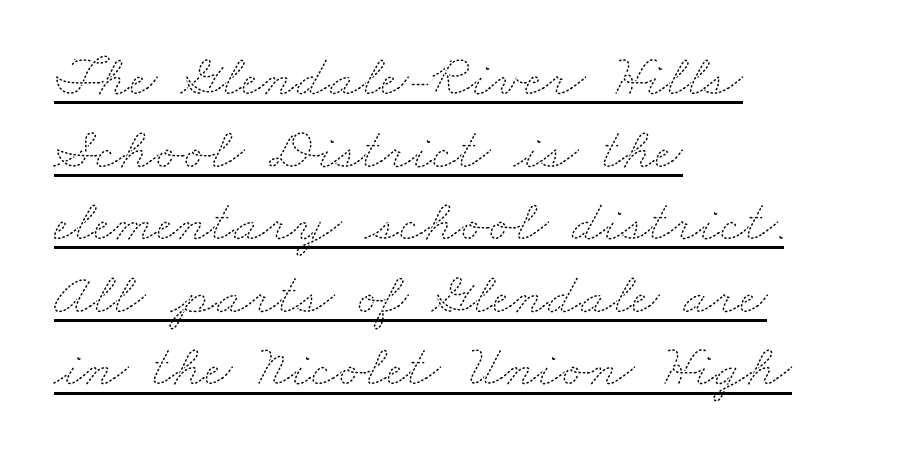
{"bold": "no", "weight": "thin", "width": "wide", "stroke_contrast": "medium", "x_height": "small", "monospaced": "no", "underline": "yes", "align": "left", "line_spacing_ratio": 1.21, "letter_spacing": "normal", "letter_spacing_em": 0.0, "glyph_px": 60}
